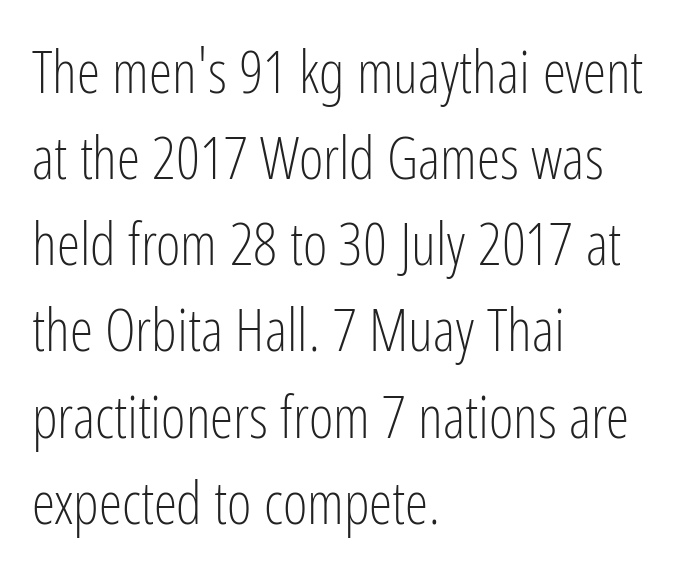
The image shows 59 px light, condensed sans-serif type, upright; set left-aligned, normal line spacing (1.46x), normal letter spacing, not underlined; low stroke contrast and a medium x-height.
